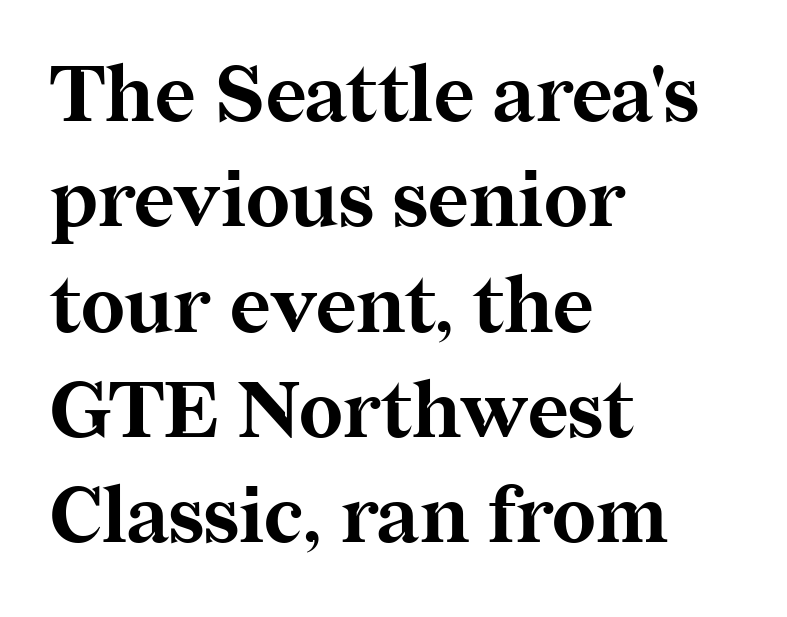
{"serif": "yes", "italic": "no", "bold": "yes", "weight": "bold", "width": "normal", "stroke_contrast": "medium", "x_height": "medium", "monospaced": "no", "underline": "no", "align": "left", "line_spacing": "normal", "line_spacing_ratio": 1.35, "letter_spacing": "normal", "letter_spacing_em": 0.0, "glyph_px": 78}
